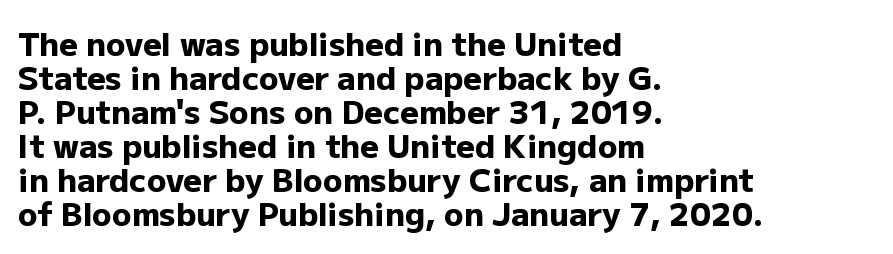
The image shows 32 px heavy sans-serif type, upright; set left-aligned, tight line spacing (1.06x), normal letter spacing, not underlined; low stroke contrast and a medium x-height.
